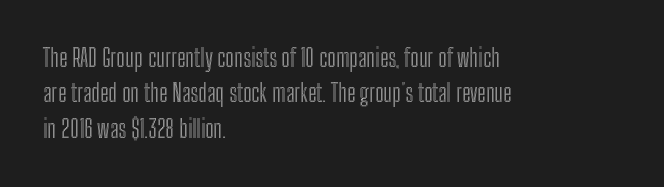
Q: Is the text italic (slanted)? A: No, it is upright.
Q: Is the text underlined? A: No.
Q: How is the paragraph aligned? A: Left-aligned.
Q: Is the spacing between letters normal or unusually wide? A: Normal.
Q: Is the spacing between lines tight, normal or loose? A: Normal.
